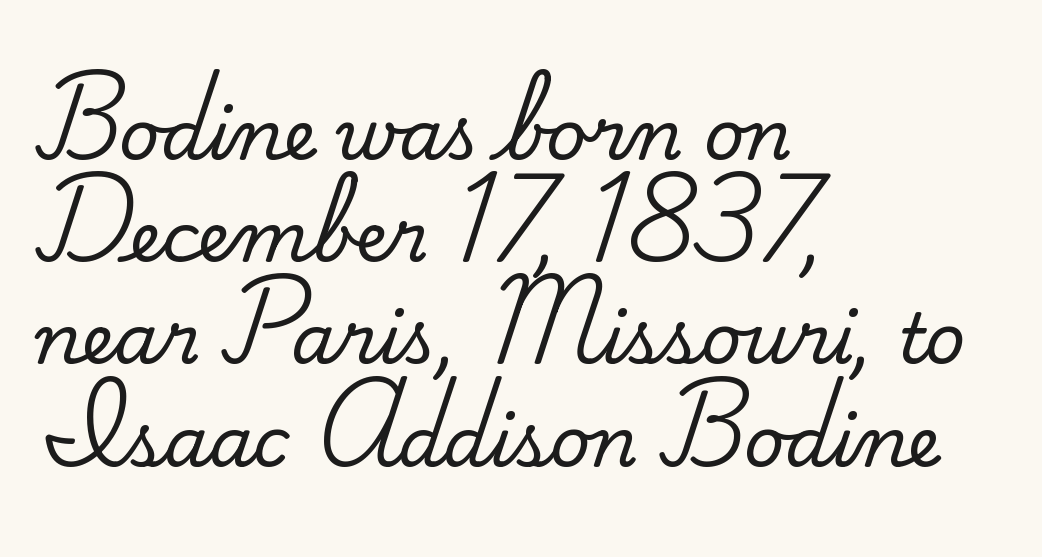
Q: Is the text italic (slanted)? A: Yes.
Q: Is the typeface a serif or a sans-serif typeface? A: Serif.
Q: Is the text underlined? A: No.
Q: How is the paragraph aligned? A: Left-aligned.
Q: Is the spacing between letters normal or unusually wide? A: Normal.
Q: Is the spacing between lines tight, normal or loose? A: Normal.
Q: Width (condensed, normal, or wide)? A: Normal.
Q: Stroke contrast? A: Medium.
Q: x-height? A: Small.
Q: Monospaced? A: No.
